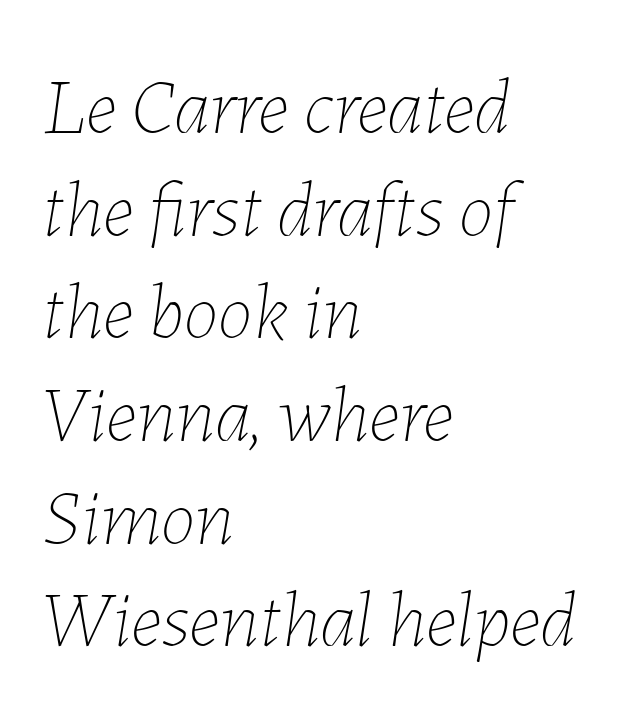
{"italic": "yes", "lean": "right", "slant_degrees": 7, "bold": "no", "weight": "thin", "width": "normal", "stroke_contrast": "low", "x_height": "medium", "monospaced": "no", "underline": "no", "align": "left", "line_spacing": "normal", "line_spacing_ratio": 1.3, "letter_spacing": "normal", "letter_spacing_em": 0.0, "glyph_px": 79}
